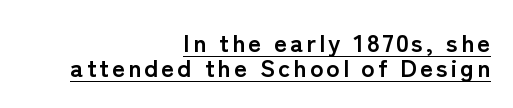
The image shows 25 px bold type, upright; set right-aligned, tight line spacing (0.99x), underlined.
